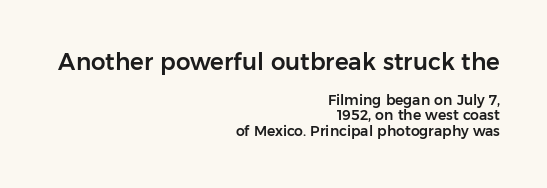
The axis of the letterforms is exactly vertical. Summary of vertical rhythm: compact, with narrow interline spacing. These two chunks differ in scale, with the top chunk taking the larger measure. A bare baseline throughout the passage. This rendering uses right alignment, leaving the left contour irregular.
